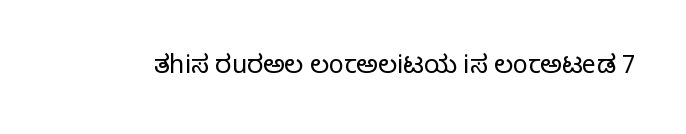
The rendering keeps characters at their native spacing. The font sits on the lighter half of the weight spectrum, regular included. Quick note: underline off. Is there any slant? The stems are plumb.
